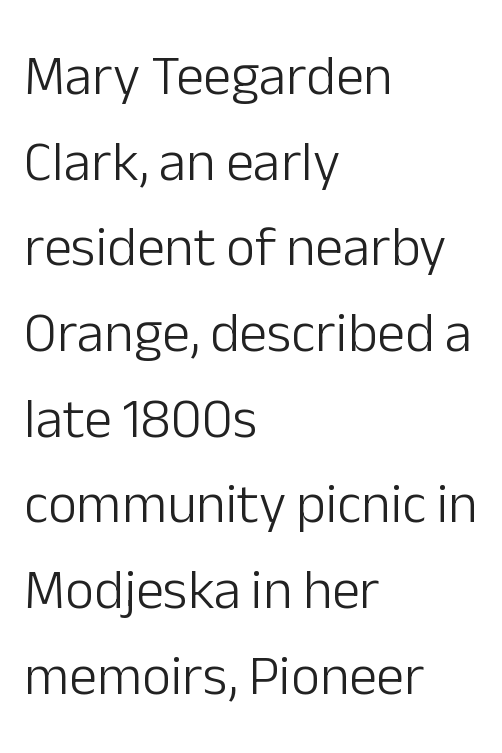
The image shows 56 px light sans-serif type, upright; set left-aligned, normal line spacing (1.53x), normal letter spacing, not underlined; low stroke contrast and a medium x-height.
